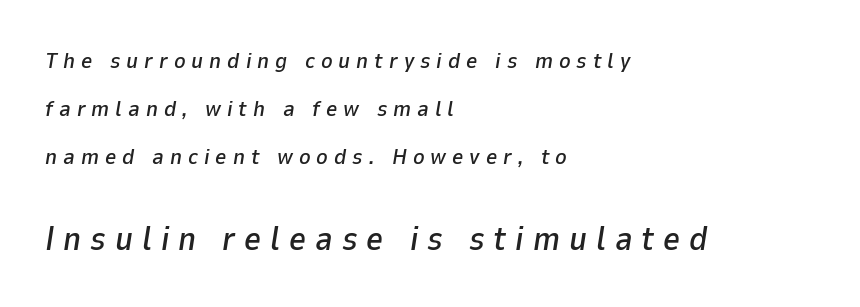
The image shows 33 px text type, italic (leaning right); set left-aligned, loose line spacing (2.19x), unusually wide letter spacing (+0.27 em), not underlined; the second (bottom) block is 1.5x larger; low stroke contrast and a medium x-height.
